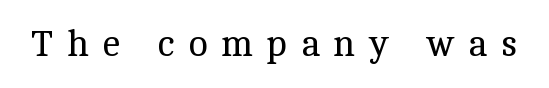
Q: Is the text bold? A: No.
Q: Is the text italic (slanted)? A: No, it is upright.
Q: Is the typeface a serif or a sans-serif typeface? A: Serif.
Q: Is the text underlined? A: No.
Q: Is the spacing between letters normal or unusually wide? A: Unusually wide.
Q: Width (condensed, normal, or wide)? A: Normal.
Q: x-height? A: Medium.
Q: Monospaced? A: No.
